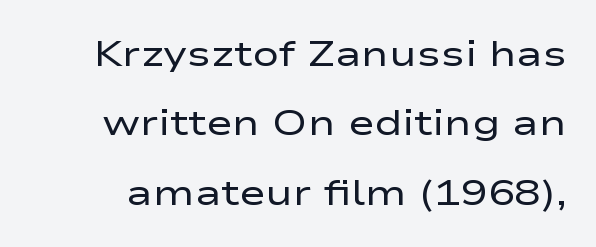
{"serif": "no", "italic": "no", "bold": "no", "weight": "regular", "width": "wide", "stroke_contrast": "low", "x_height": "medium", "monospaced": "no", "underline": "no", "line_spacing": "loose", "line_spacing_ratio": 1.93, "letter_spacing": "normal", "letter_spacing_em": 0.0, "glyph_px": 36}
